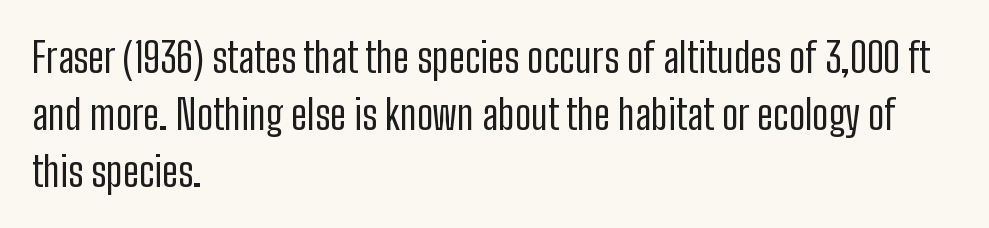
Q: Is the text bold? A: No.
Q: Is the text italic (slanted)? A: No, it is upright.
Q: Is the typeface a serif or a sans-serif typeface? A: Sans-serif.
Q: Is the text underlined? A: No.
Q: How is the paragraph aligned? A: Left-aligned.
Q: Is the spacing between letters normal or unusually wide? A: Normal.
Q: Is the spacing between lines tight, normal or loose? A: Normal.
Q: Width (condensed, normal, or wide)? A: Condensed.
Q: Stroke contrast? A: Low.
Q: x-height? A: Medium.
Q: Monospaced? A: No.
